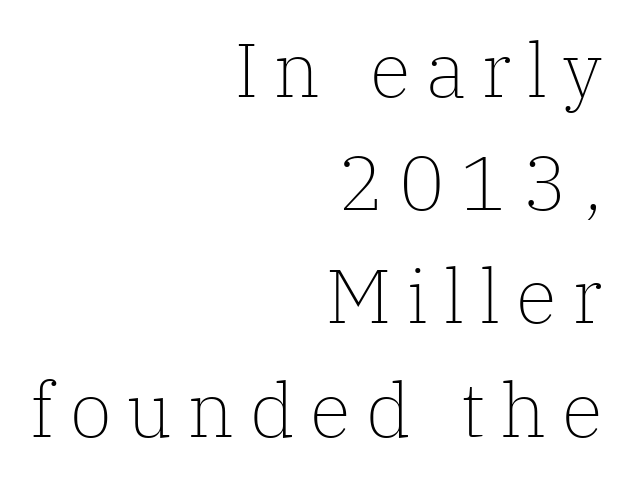
Ink coverage per letter is moderate at most. Do the characters align in a grid? No, the font is proportional. Serifs: yes, visible at the terminals of the letterforms. Each new line begins a customary step beneath the previous one. Honestly, there is no underline to notice here at all.
